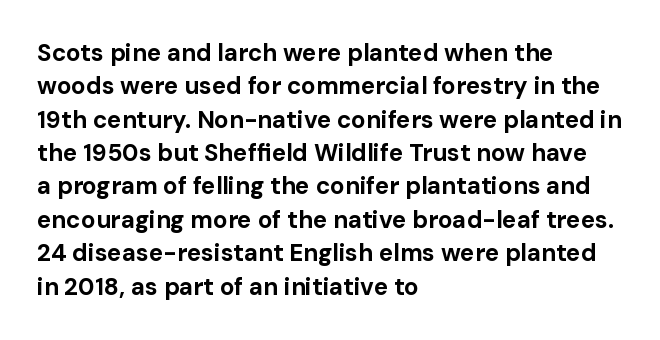
Q: Is the text bold? A: Yes.
Q: Is the text italic (slanted)? A: No, it is upright.
Q: Is the text underlined? A: No.
Q: How is the paragraph aligned? A: Left-aligned.
Q: Is the spacing between letters normal or unusually wide? A: Normal.
Q: Is the spacing between lines tight, normal or loose? A: Normal.
